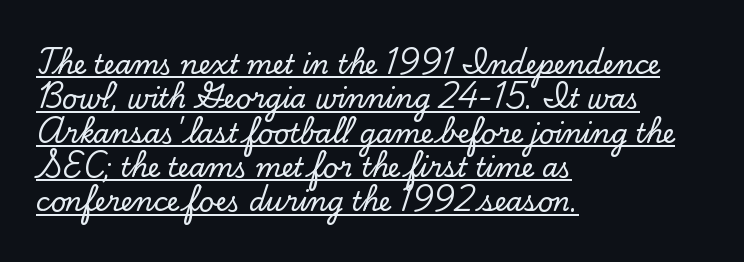
{"underline": "yes", "align": "left", "line_spacing": "normal", "line_spacing_ratio": 1.32, "letter_spacing": "normal", "letter_spacing_em": 0.0, "glyph_px": 26}
